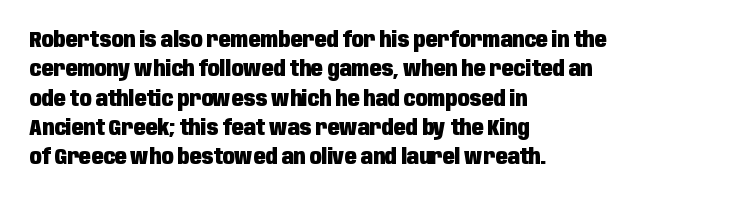
Every character sits straight up, as roman type does. Visually the block forms a straight wall on the left and a jagged coastline on the right. I'd describe the lettering as bold — thick and assertive. Unmarked baselines from the first word to the last.
